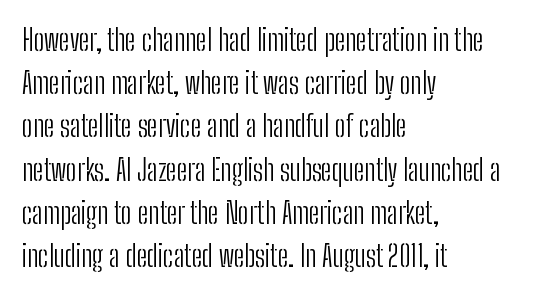
Q: Is the text bold? A: No.
Q: Is the text italic (slanted)? A: No, it is upright.
Q: Is the typeface a serif or a sans-serif typeface? A: Sans-serif.
Q: Is the text underlined? A: No.
Q: How is the paragraph aligned? A: Left-aligned.
Q: Is the spacing between letters normal or unusually wide? A: Normal.
Q: Is the spacing between lines tight, normal or loose? A: Normal.
Q: Width (condensed, normal, or wide)? A: Condensed.
Q: Stroke contrast? A: Low.
Q: x-height? A: Medium.
Q: Monospaced? A: No.
